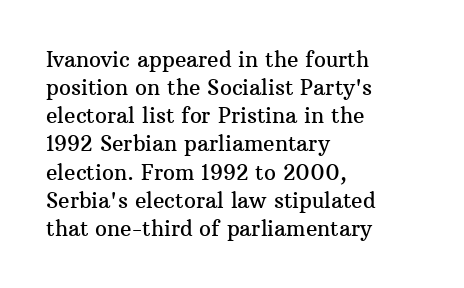
Teacher's note: observe the even left margin — that is flush-left alignment. No italicization has been applied; the sample stays upright. Clear beneath every line of the passage. Honestly, the letter spacing is just normal — you wouldn't notice it. A typesetter would call this leading conventional body-copy spacing.
